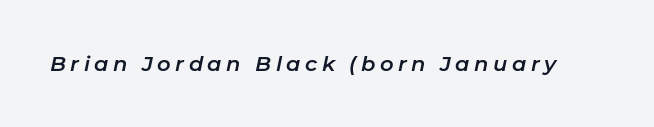
Q: Is the text italic (slanted)? A: Yes, it leans right by about 11 degrees.
Q: Is the text underlined? A: No.
Q: Is the spacing between letters normal or unusually wide? A: Unusually wide.
